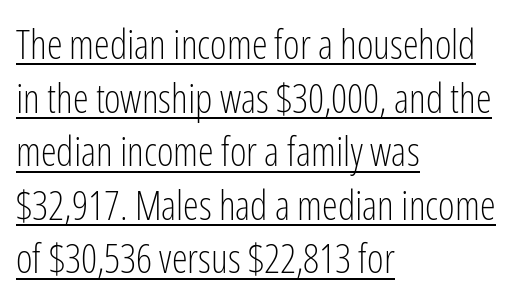
{"serif": "no", "italic": "no", "bold": "no", "weight": "light", "width": "condensed", "stroke_contrast": "low", "x_height": "medium", "monospaced": "no", "underline": "yes", "align": "left", "line_spacing": "normal", "line_spacing_ratio": 1.34, "letter_spacing": "normal", "letter_spacing_em": 0.0, "glyph_px": 40}
